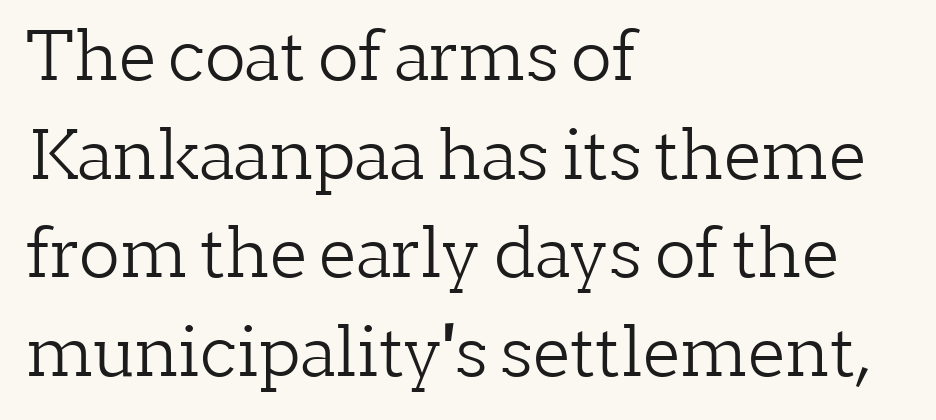
The image shows 68 px light serif type, upright; set left-aligned, normal line spacing (1.45x), normal letter spacing, not underlined; low stroke contrast and a medium x-height.
